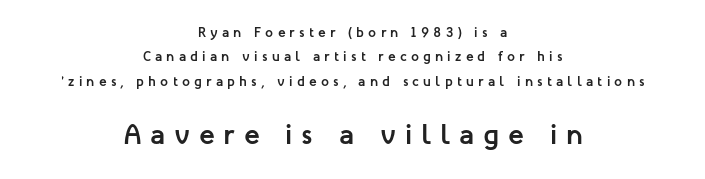
Lines of text with bare space underneath. Is there any slant? The stems are plumb. These lines have a slow, spaced-out rhythm from letter to letter. Think of a printed novel: that variable character pitch is what you see here. Does the weight exceed regular? Yes, all the way to bold.
